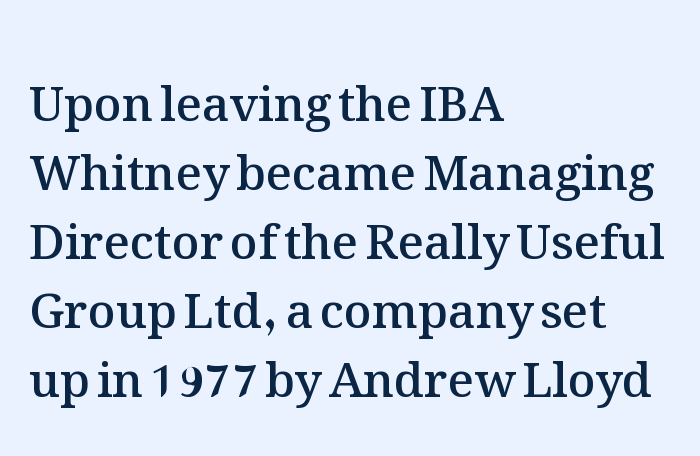
The image shows 48 px semibold type, upright; set left-aligned, normal line spacing (1.44x), normal letter spacing, not underlined; medium stroke contrast and a medium x-height.
